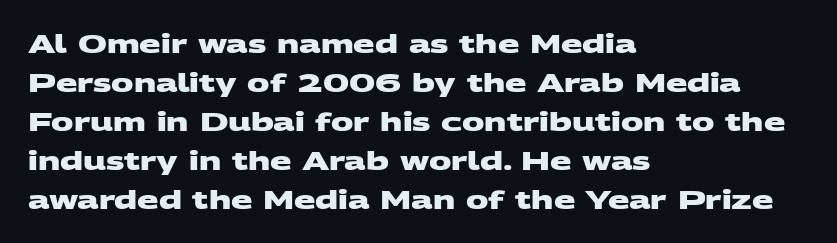
Q: Is the text bold? A: Yes.
Q: Is the text underlined? A: No.
Q: How is the paragraph aligned? A: Left-aligned.
Q: Is the spacing between letters normal or unusually wide? A: Normal.
Q: Is the spacing between lines tight, normal or loose? A: Normal.
